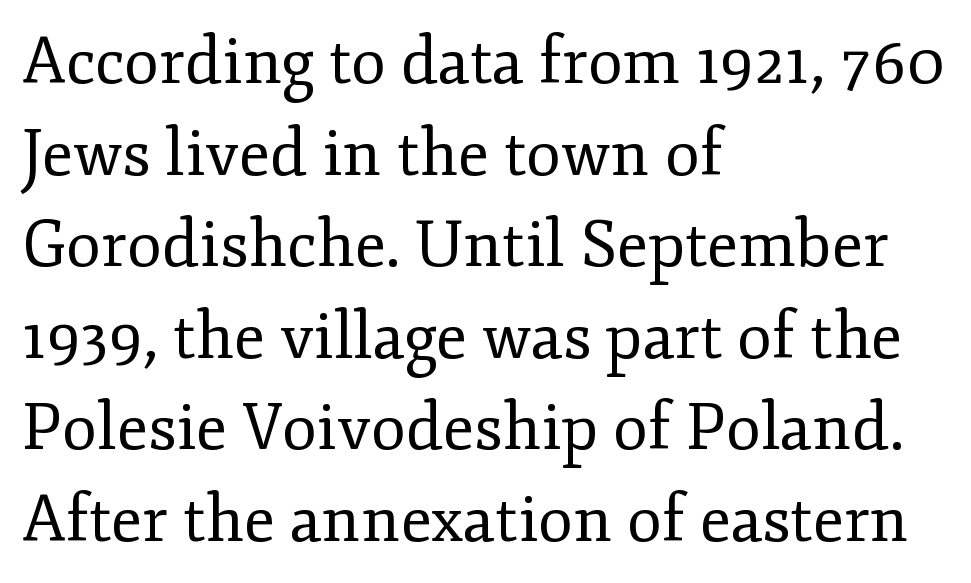
{"serif": "yes", "italic": "no", "bold": "no", "weight": "regular", "width": "normal", "stroke_contrast": "low", "x_height": "small", "monospaced": "no", "underline": "no", "align": "left", "line_spacing": "normal", "line_spacing_ratio": 1.43, "letter_spacing": "normal", "letter_spacing_em": 0.0, "glyph_px": 64}
